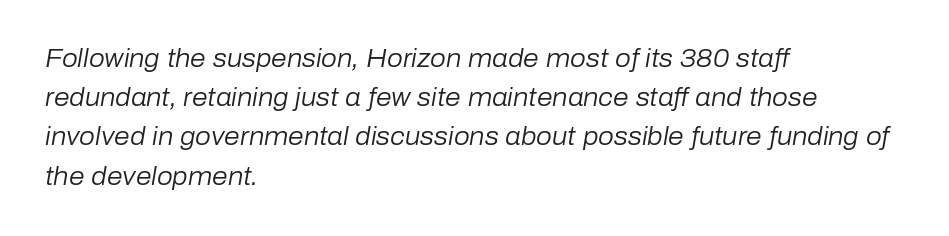
{"italic": "yes", "lean": "right", "slant_degrees": 10, "bold": "no", "underline": "no", "align": "left", "line_spacing": "normal", "line_spacing_ratio": 1.57, "letter_spacing": "normal", "letter_spacing_em": 0.0, "glyph_px": 25}
